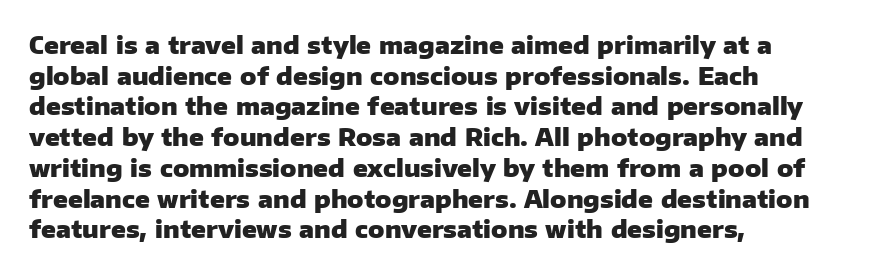
The image shows 24 px bold type, upright; set left-aligned, normal line spacing (1.28x), normal letter spacing, not underlined.
